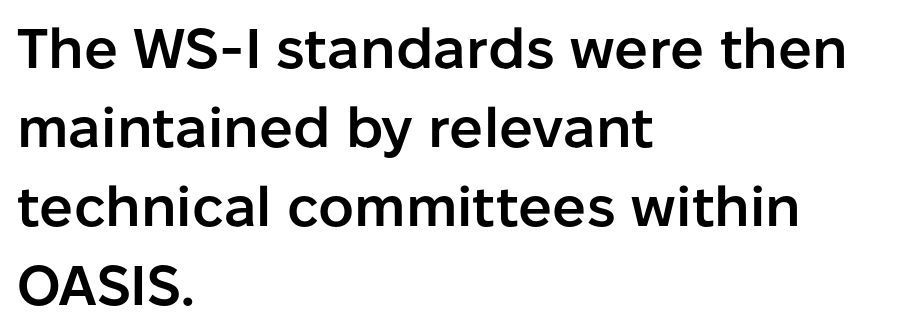
The image shows 56 px semibold sans-serif type, upright; set left-aligned, normal line spacing (1.41x), normal letter spacing, not underlined; low stroke contrast and a medium x-height.
